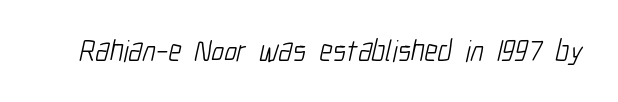
{"serif": "no", "bold": "no", "weight": "light", "width": "condensed", "stroke_contrast": "low", "x_height": "medium", "monospaced": "no", "underline": "no", "letter_spacing": "normal", "letter_spacing_em": 0.0, "glyph_px": 30}
